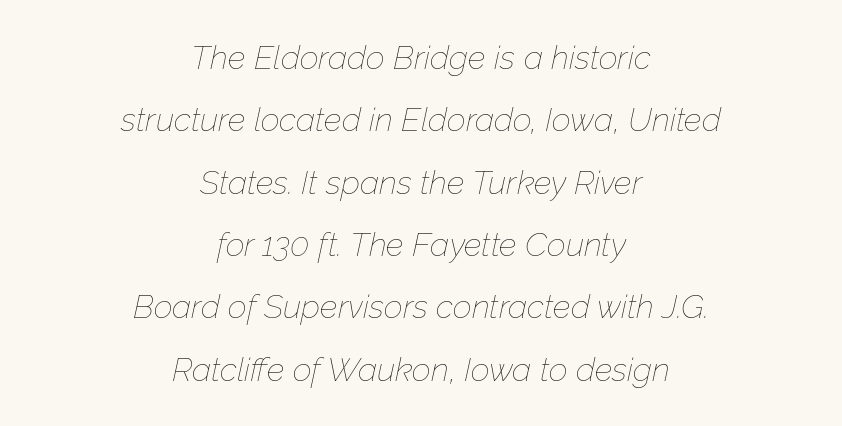
Q: Is the text bold? A: No.
Q: Is the text italic (slanted)? A: Yes, it leans right by about 12 degrees.
Q: Is the text underlined? A: No.
Q: How is the paragraph aligned? A: Centered.
Q: Is the spacing between letters normal or unusually wide? A: Normal.
Q: Width (condensed, normal, or wide)? A: Normal.
Q: Stroke contrast? A: Low.
Q: x-height? A: Medium.
Q: Monospaced? A: No.
